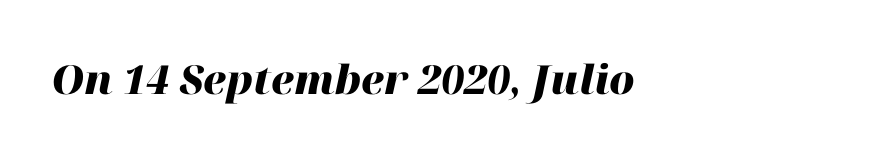
Q: Is the text bold? A: Yes.
Q: Is the text italic (slanted)? A: Yes, it leans right by about 12 degrees.
Q: Is the text underlined? A: No.
Q: Is the spacing between letters normal or unusually wide? A: Normal.
Q: Width (condensed, normal, or wide)? A: Normal.
Q: Stroke contrast? A: High.
Q: x-height? A: Medium.
Q: Monospaced? A: No.
